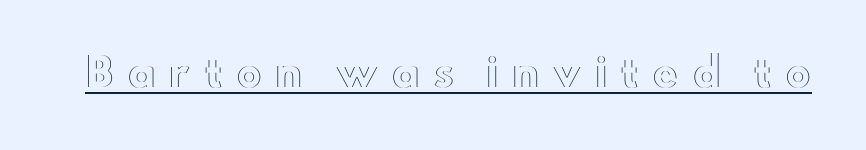
{"italic": "no", "width": "wide", "x_height": "small", "monospaced": "no", "underline": "yes", "letter_spacing": "wide", "letter_spacing_em": 0.33, "glyph_px": 39}
